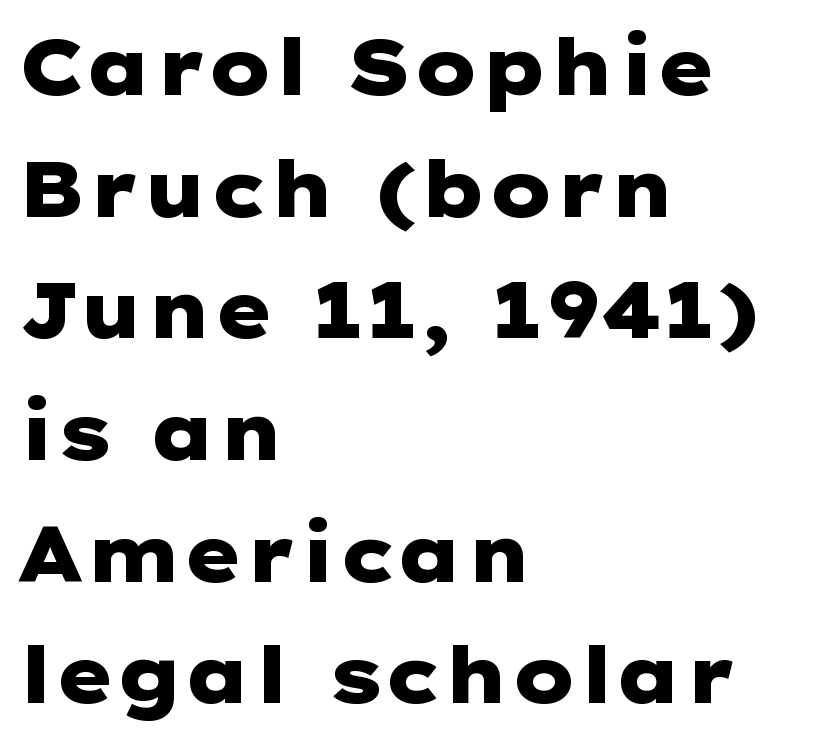
Visually the block forms a straight wall on the left and a jagged coastline on the right. Nobody touched the tracking dial on this one. Rows of type keep a routine distance in the vertical direction. Only glyphs here, with clear space below each row. The font's upright variant was chosen for this text. Observe the absence of serifs on each vertical stroke in this sample.
